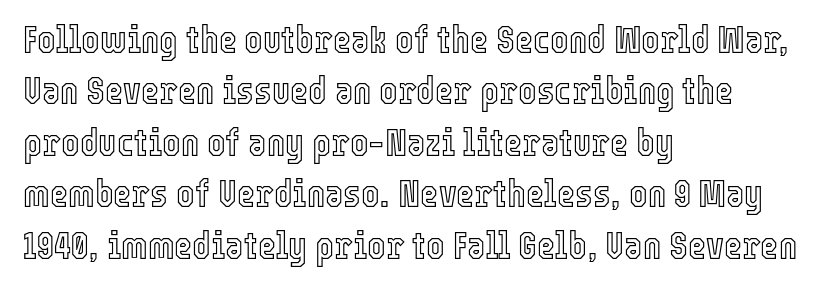
{"italic": "no", "width": "condensed", "x_height": "medium", "monospaced": "no", "underline": "no", "align": "left", "line_spacing": "normal", "line_spacing_ratio": 1.32, "letter_spacing": "normal", "letter_spacing_em": 0.0, "glyph_px": 39}
